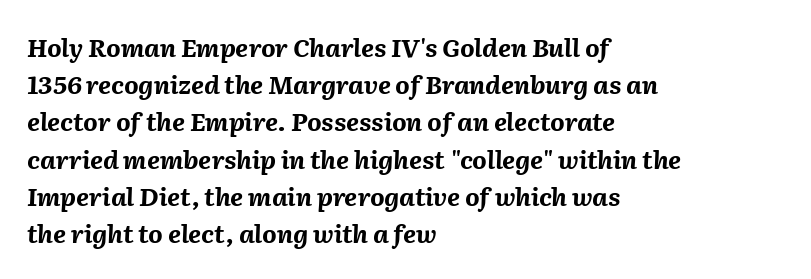
{"italic": "yes", "lean": "right", "slant_degrees": 2, "bold": "yes", "underline": "no", "align": "left", "line_spacing": "normal", "line_spacing_ratio": 1.49, "letter_spacing": "normal", "letter_spacing_em": 0.0, "glyph_px": 25}
